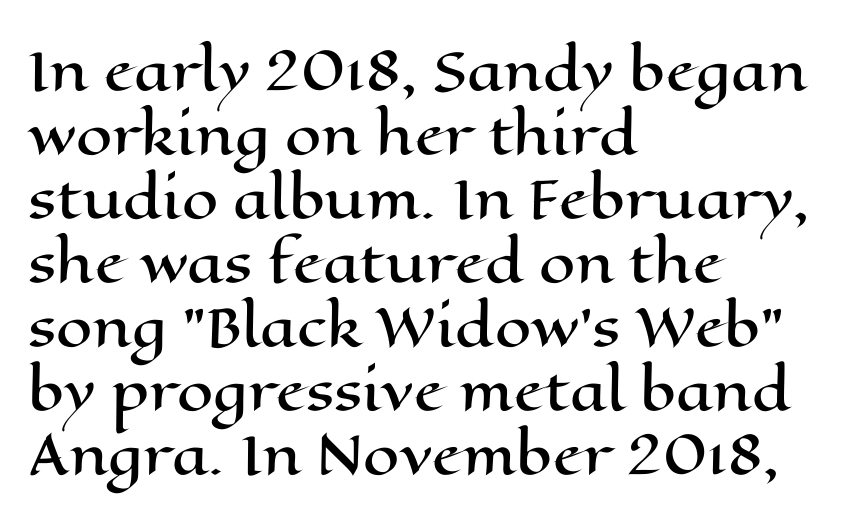
Q: Is the text italic (slanted)? A: No, it is upright.
Q: Is the text underlined? A: No.
Q: How is the paragraph aligned? A: Left-aligned.
Q: Is the spacing between letters normal or unusually wide? A: Normal.
Q: Width (condensed, normal, or wide)? A: Wide.
Q: Stroke contrast? A: High.
Q: x-height? A: Medium.
Q: Monospaced? A: No.
